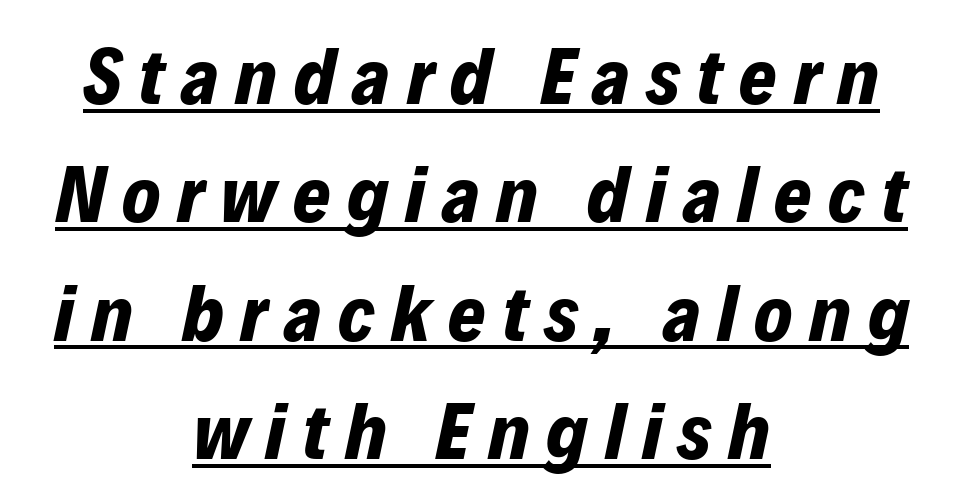
The glyphs look as if they've been sheared to an angle. Is this a fixed-width face? No — the glyphs have proportional, varying widths. Summary of vertical rhythm: regular, with standard interline spacing. Is the letter spacing exaggerated? Yes — the characters are pushed far apart. The paragraph shown floats in the horizontal middle.
